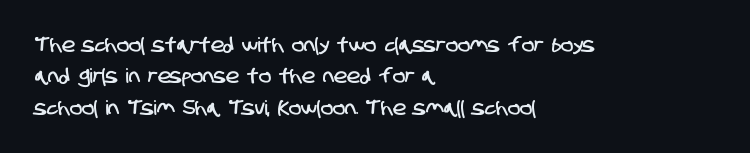
The image shows 20 px text type; set left-aligned, normal line spacing (1.57x), normal letter spacing, not underlined.
